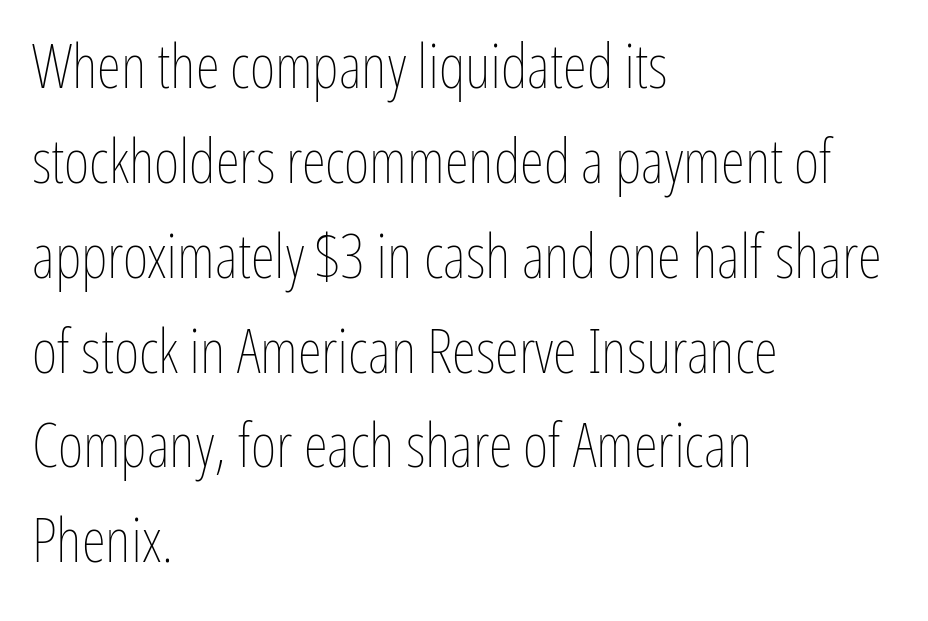
Q: Is the text bold? A: No.
Q: Is the text italic (slanted)? A: No, it is upright.
Q: Is the text underlined? A: No.
Q: How is the paragraph aligned? A: Left-aligned.
Q: Is the spacing between letters normal or unusually wide? A: Normal.
Q: Is the spacing between lines tight, normal or loose? A: Normal.
Q: Width (condensed, normal, or wide)? A: Condensed.
Q: Stroke contrast? A: Low.
Q: x-height? A: Medium.
Q: Monospaced? A: No.
